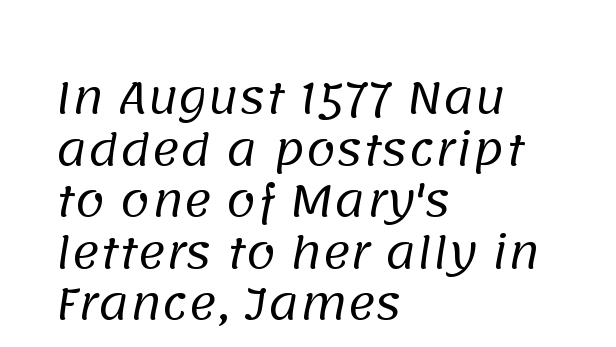
The image shows 43 px regular-weight sans-serif type; set left-aligned, line spacing 1.2x, normal letter spacing, not underlined; low stroke contrast and a large x-height.
